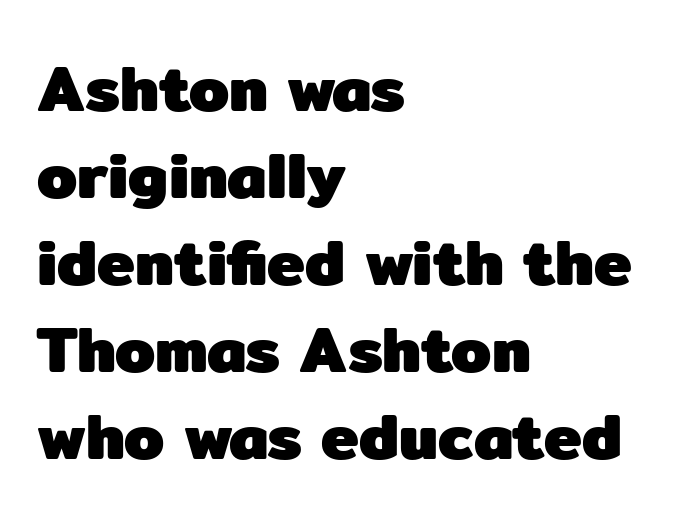
Q: Is the text bold? A: Yes.
Q: Is the text italic (slanted)? A: No, it is upright.
Q: Is the typeface a serif or a sans-serif typeface? A: Sans-serif.
Q: Is the text underlined? A: No.
Q: How is the paragraph aligned? A: Left-aligned.
Q: Is the spacing between letters normal or unusually wide? A: Normal.
Q: Is the spacing between lines tight, normal or loose? A: Normal.
Q: Width (condensed, normal, or wide)? A: Normal.
Q: Stroke contrast? A: Low.
Q: x-height? A: Medium.
Q: Monospaced? A: No.
